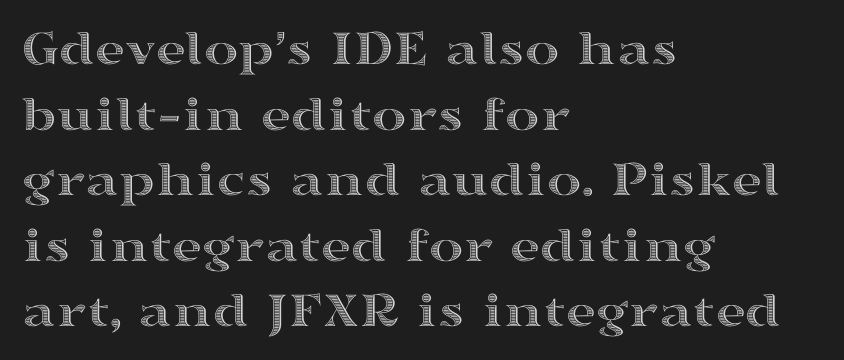
The image shows 52 px wide type, upright; set left-aligned, normal line spacing (1.26x), normal letter spacing, not underlined; a medium x-height.
